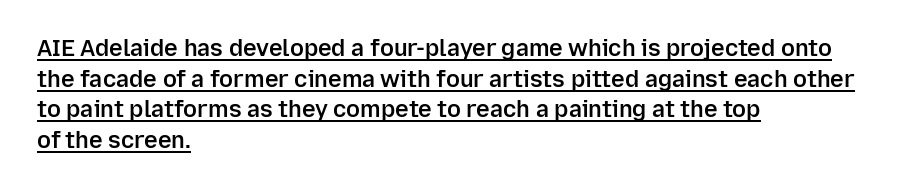
Q: Is the text bold? A: Semi-bold.
Q: Is the text italic (slanted)? A: No, it is upright.
Q: Is the text underlined? A: Yes.
Q: How is the paragraph aligned? A: Left-aligned.
Q: Is the spacing between letters normal or unusually wide? A: Normal.
Q: Is the spacing between lines tight, normal or loose? A: Normal.
